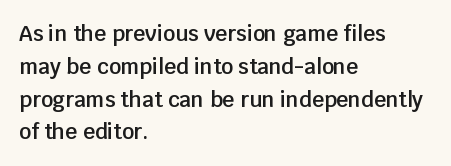
A somewhat darkened texture: the type is semibold rather than bold. Every stem runs plumb, perpendicular to the baseline. No extra tracking has been applied to these lines. A bare baseline throughout the passage. Every row of glyphs begins at an identical x-position on the left. Normally led — the rows are evenly, conventionally spaced.
